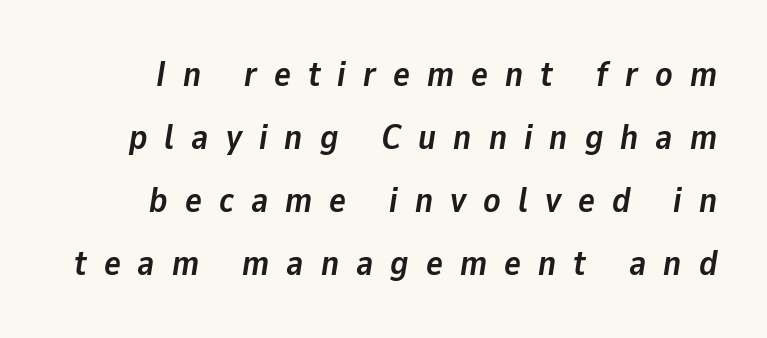
The strip under each line holds only bare page. Between one letter and the next there's a generous, obvious gap. The glyphs have the mass of a bold cut. Compared with ordinary roman type, these characters are visibly tilted. Looks like regular typesetting: each glyph gets only the width it needs.
